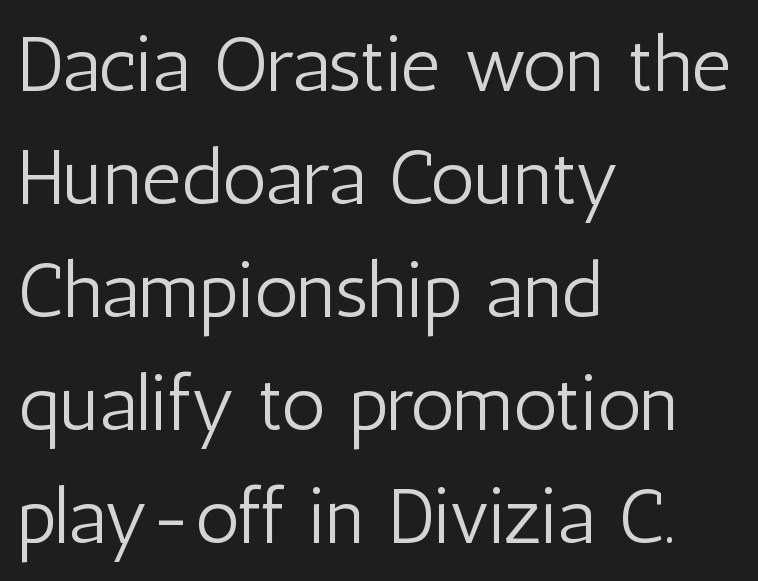
{"serif": "no", "italic": "no", "bold": "no", "weight": "light", "width": "condensed", "stroke_contrast": "low", "x_height": "medium", "monospaced": "no", "underline": "no", "align": "left", "line_spacing": "normal", "line_spacing_ratio": 1.45, "letter_spacing": "normal", "letter_spacing_em": 0.0, "glyph_px": 78}
